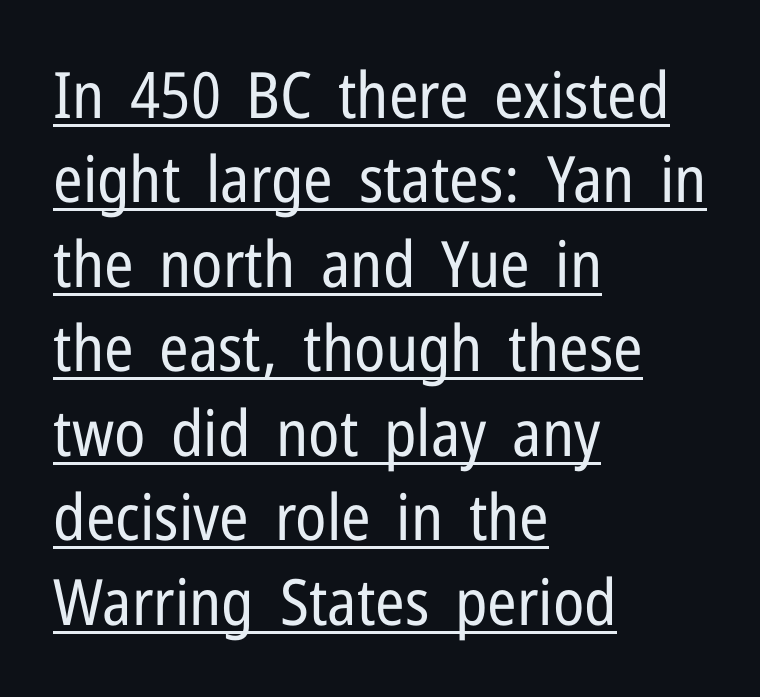
The image shows 64 px regular-weight, condensed sans-serif type, upright; set left-aligned, normal line spacing (1.32x), normal letter spacing, underlined; low stroke contrast and a medium x-height.
